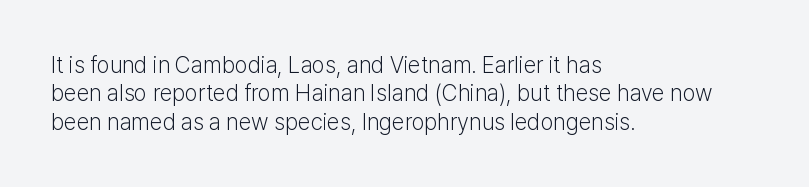
Q: Is the text bold? A: No.
Q: Is the text italic (slanted)? A: No, it is upright.
Q: Is the text underlined? A: No.
Q: How is the paragraph aligned? A: Left-aligned.
Q: Is the spacing between letters normal or unusually wide? A: Normal.
